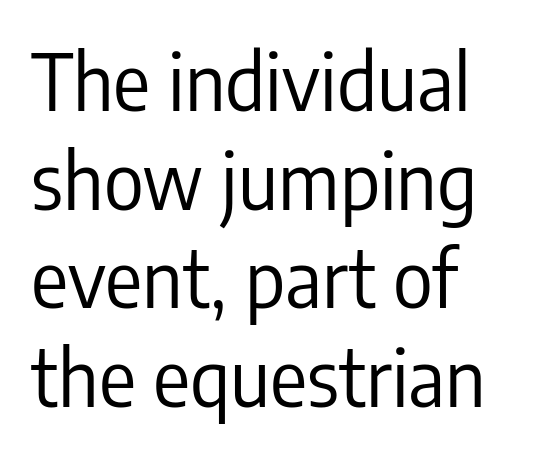
The image shows 77 px regular-weight, condensed sans-serif type, upright; set left-aligned, normal line spacing (1.28x), normal letter spacing, not underlined; low stroke contrast and a medium x-height.
